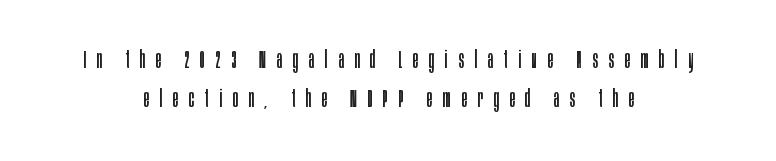
The image shows 24 px text type, upright; set centered, normal line spacing (1.62x), unusually wide letter spacing (+0.45 em), not underlined.
